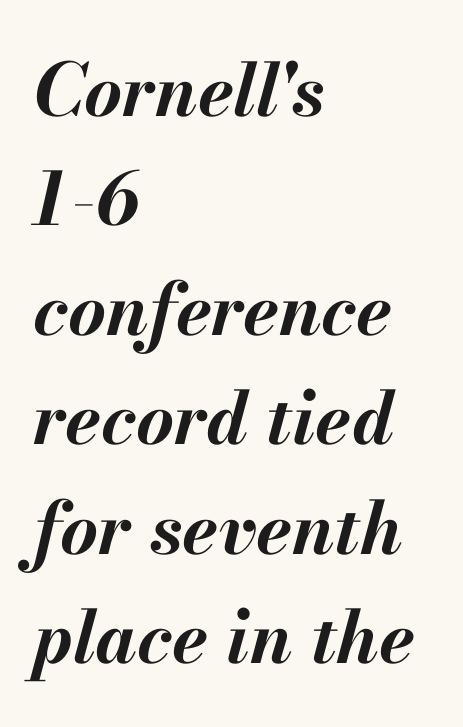
The image shows 73 px bold type, italic (leaning right); set left-aligned, normal line spacing (1.5x), normal letter spacing, not underlined; medium stroke contrast and a small x-height.
